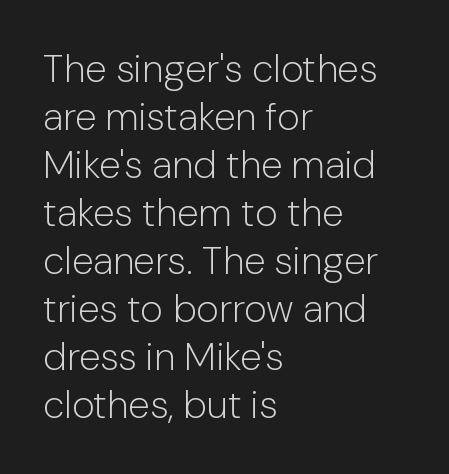
{"serif": "no", "italic": "no", "bold": "no", "weight": "light", "width": "normal", "stroke_contrast": "low", "x_height": "medium", "monospaced": "no", "underline": "no", "align": "left", "line_spacing_ratio": 1.23, "letter_spacing": "normal", "letter_spacing_em": 0.0, "glyph_px": 39}
